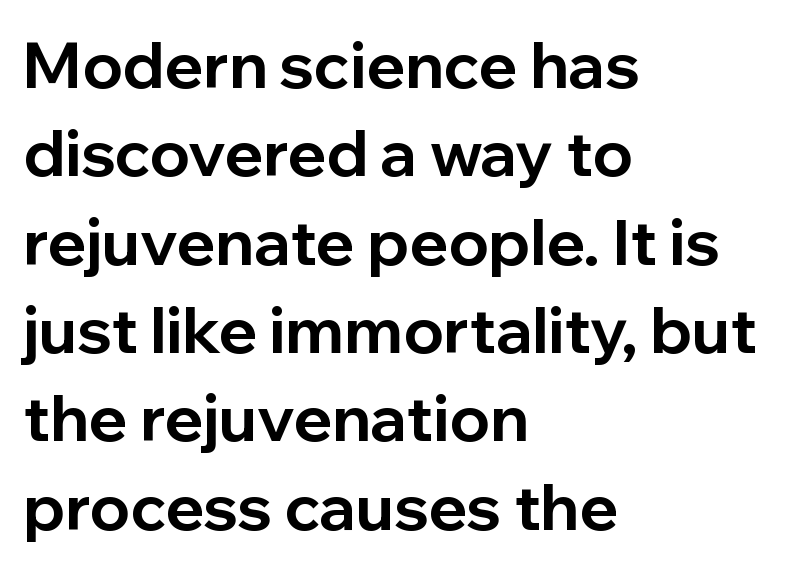
Q: Is the text bold? A: Yes.
Q: Is the text italic (slanted)? A: No, it is upright.
Q: Is the typeface a serif or a sans-serif typeface? A: Sans-serif.
Q: Is the text underlined? A: No.
Q: How is the paragraph aligned? A: Left-aligned.
Q: Is the spacing between letters normal or unusually wide? A: Normal.
Q: Is the spacing between lines tight, normal or loose? A: Normal.
Q: Width (condensed, normal, or wide)? A: Normal.
Q: Stroke contrast? A: Low.
Q: x-height? A: Medium.
Q: Monospaced? A: No.
